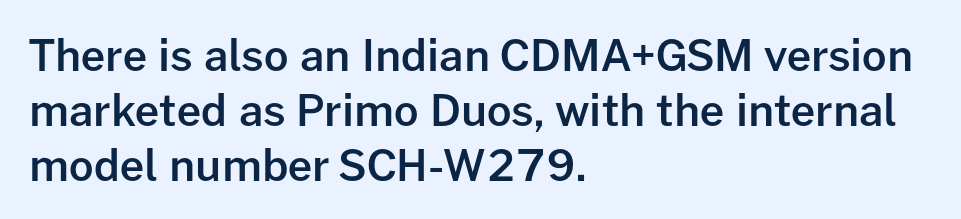
The image shows 43 px semibold sans-serif type, upright; set left-aligned, normal line spacing (1.28x), normal letter spacing, not underlined; low stroke contrast and a medium x-height.
